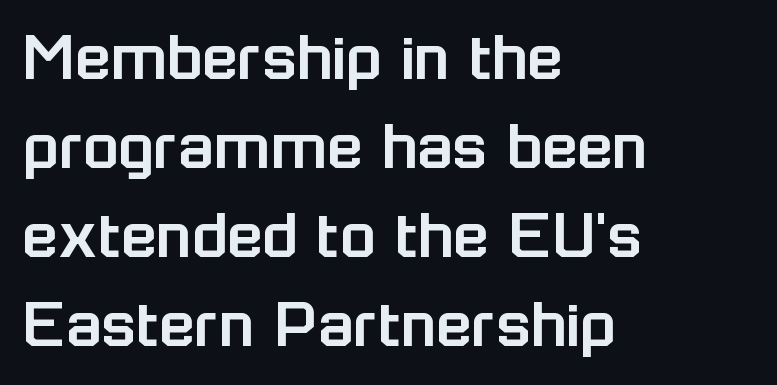
Q: Is the text italic (slanted)? A: No, it is upright.
Q: Is the typeface a serif or a sans-serif typeface? A: Sans-serif.
Q: Is the text underlined? A: No.
Q: How is the paragraph aligned? A: Left-aligned.
Q: Is the spacing between letters normal or unusually wide? A: Normal.
Q: Width (condensed, normal, or wide)? A: Normal.
Q: Stroke contrast? A: Low.
Q: x-height? A: Medium.
Q: Monospaced? A: No.
